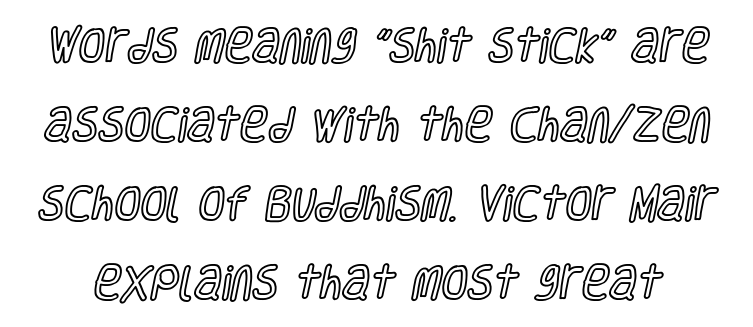
Q: Is the text italic (slanted)? A: Yes.
Q: Is the text underlined? A: No.
Q: Is the spacing between letters normal or unusually wide? A: Normal.
Q: Is the spacing between lines tight, normal or loose? A: Loose.
Q: Width (condensed, normal, or wide)? A: Condensed.
Q: x-height? A: Large.
Q: Monospaced? A: No.
